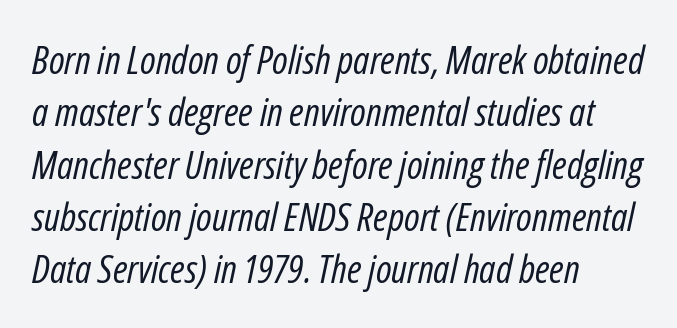
The image shows 39 px regular-weight, condensed type, italic (leaning right); set left-aligned, normal line spacing (1.34x), normal letter spacing, not underlined; low stroke contrast and a medium x-height.
